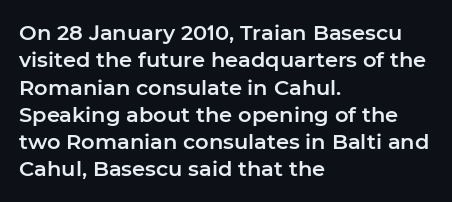
Q: Is the text italic (slanted)? A: No, it is upright.
Q: Is the text underlined? A: No.
Q: How is the paragraph aligned? A: Left-aligned.
Q: Is the spacing between letters normal or unusually wide? A: Normal.
Q: Is the spacing between lines tight, normal or loose? A: Normal.
